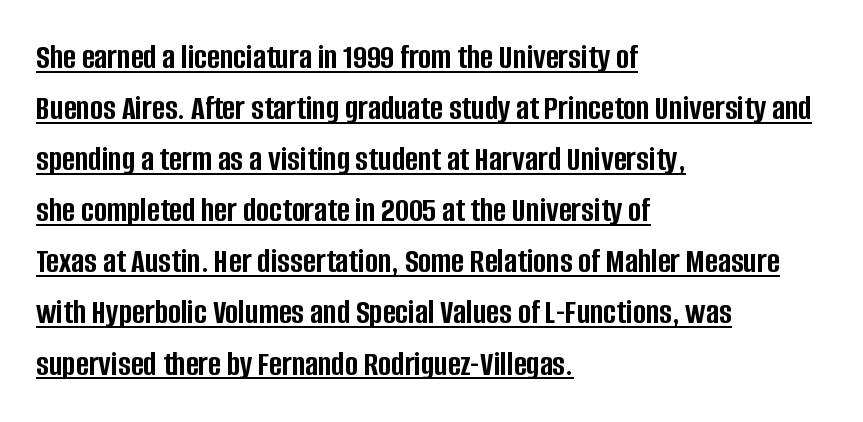
{"serif": "no", "italic": "no", "bold": "yes", "weight": "semibold", "width": "condensed", "stroke_contrast": "low", "x_height": "large", "monospaced": "no", "underline": "yes", "align": "left", "line_spacing": "normal", "line_spacing_ratio": 1.46, "letter_spacing": "normal", "letter_spacing_em": 0.0, "glyph_px": 35}
